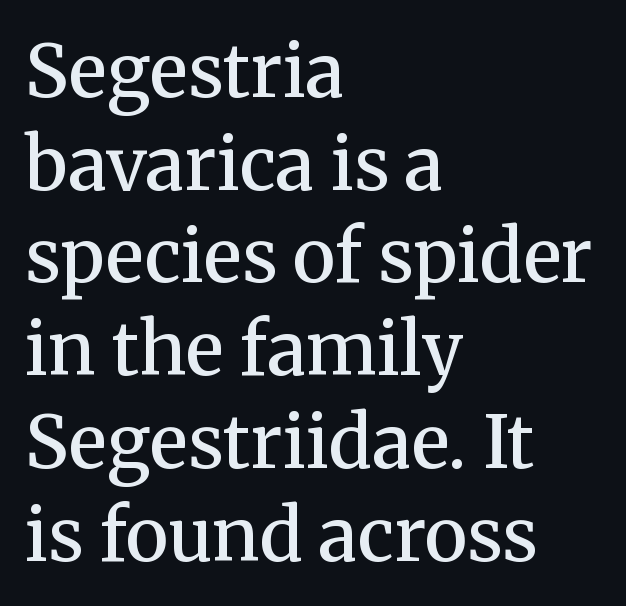
Q: Is the text bold? A: Semi-bold.
Q: Is the text italic (slanted)? A: No, it is upright.
Q: Is the typeface a serif or a sans-serif typeface? A: Serif.
Q: Is the text underlined? A: No.
Q: How is the paragraph aligned? A: Left-aligned.
Q: Is the spacing between letters normal or unusually wide? A: Normal.
Q: Is the spacing between lines tight, normal or loose? A: Normal.
Q: Width (condensed, normal, or wide)? A: Normal.
Q: Stroke contrast? A: Medium.
Q: x-height? A: Medium.
Q: Monospaced? A: No.
